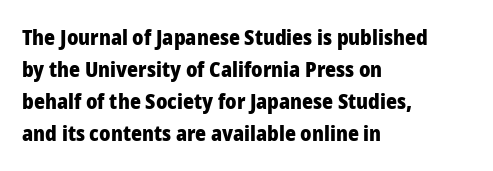
{"italic": "no", "bold": "yes", "underline": "no", "align": "left", "line_spacing": "normal", "line_spacing_ratio": 1.53, "letter_spacing": "normal", "letter_spacing_em": 0.0, "glyph_px": 21}
